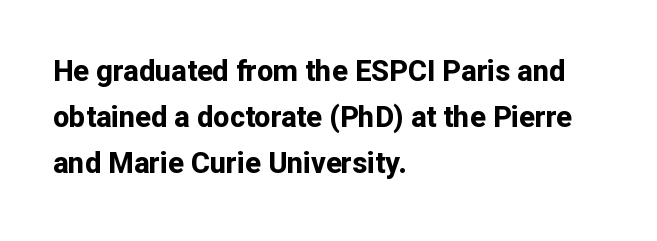
{"serif": "no", "italic": "no", "bold": "yes", "weight": "bold", "width": "normal", "stroke_contrast": "low", "x_height": "medium", "monospaced": "no", "underline": "no", "align": "left", "line_spacing": "normal", "line_spacing_ratio": 1.59, "letter_spacing": "normal", "letter_spacing_em": 0.0, "glyph_px": 29}
